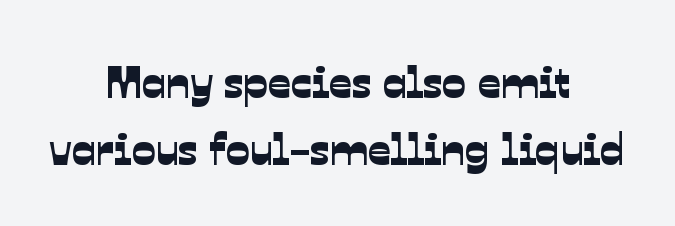
Q: Is the typeface a serif or a sans-serif typeface? A: Sans-serif.
Q: Is the text underlined? A: No.
Q: How is the paragraph aligned? A: Centered.
Q: Is the spacing between letters normal or unusually wide? A: Normal.
Q: Is the spacing between lines tight, normal or loose? A: Normal.
Q: Width (condensed, normal, or wide)? A: Normal.
Q: Stroke contrast? A: Low.
Q: x-height? A: Medium.
Q: Monospaced? A: No.
